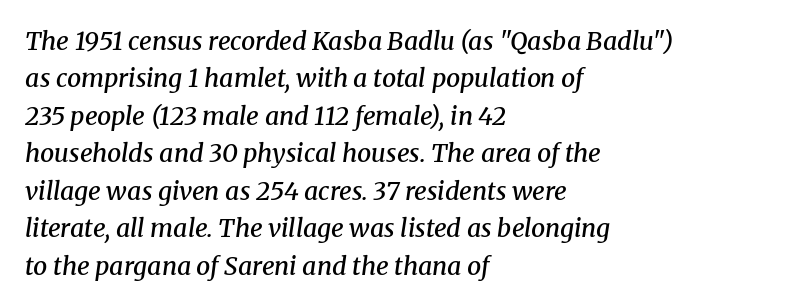
The letters sit at their default tracking, neither squeezed nor spread. Posture: slanted. Short and long lines alike share a common starting point at left. The characters look somewhat weighty, a semibold short of true bold. Check the space under the baseline: it is left empty.
